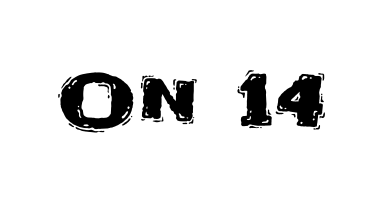
{"serif": "no", "italic": "no", "width": "normal", "stroke_contrast": "medium", "x_height": "large", "monospaced": "no", "underline": "no", "letter_spacing": "normal", "letter_spacing_em": 0.0, "glyph_px": 72}
